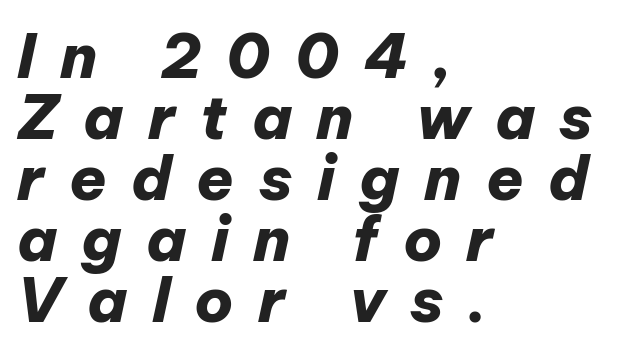
Q: Is the text bold? A: Yes.
Q: Is the text italic (slanted)? A: Yes, it leans right by about 12 degrees.
Q: Is the text underlined? A: No.
Q: How is the paragraph aligned? A: Left-aligned.
Q: Is the spacing between letters normal or unusually wide? A: Unusually wide.
Q: Is the spacing between lines tight, normal or loose? A: Tight.
Q: Width (condensed, normal, or wide)? A: Normal.
Q: Stroke contrast? A: Low.
Q: x-height? A: Medium.
Q: Monospaced? A: No.
